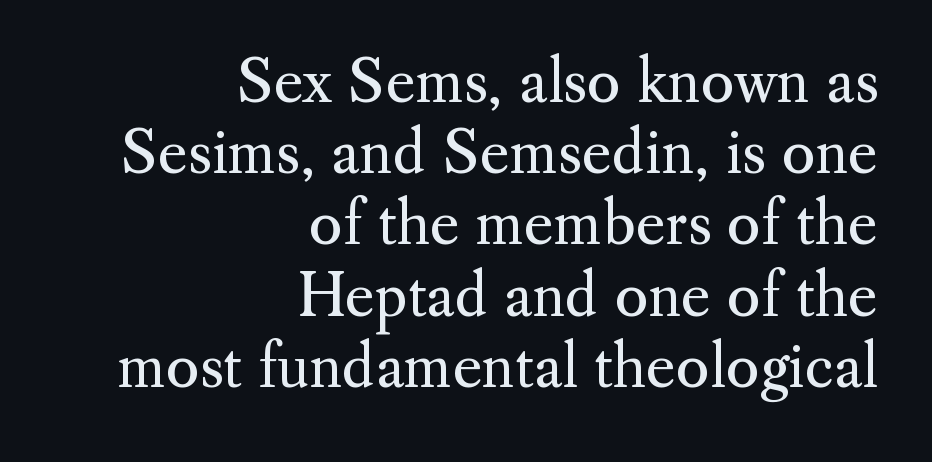
Q: Is the text bold? A: No.
Q: Is the text italic (slanted)? A: No, it is upright.
Q: Is the typeface a serif or a sans-serif typeface? A: Serif.
Q: Is the text underlined? A: No.
Q: How is the paragraph aligned? A: Right-aligned.
Q: Is the spacing between letters normal or unusually wide? A: Normal.
Q: Is the spacing between lines tight, normal or loose? A: Normal.
Q: Width (condensed, normal, or wide)? A: Normal.
Q: Stroke contrast? A: Medium.
Q: x-height? A: Small.
Q: Monospaced? A: No.
